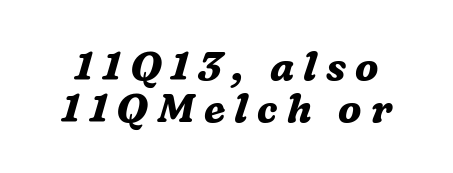
The image shows 40 px bold serif type, italic (leaning right); set tight line spacing (1.04x), unusually wide letter spacing (+0.23 em), not underlined; medium stroke contrast and a medium x-height.
